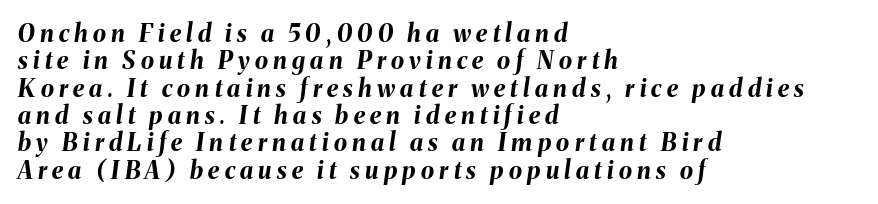
The image shows 24 px bold type, italic (leaning right); set left-aligned, tight line spacing (1.14x), unusually wide letter spacing (+0.22 em), not underlined.
